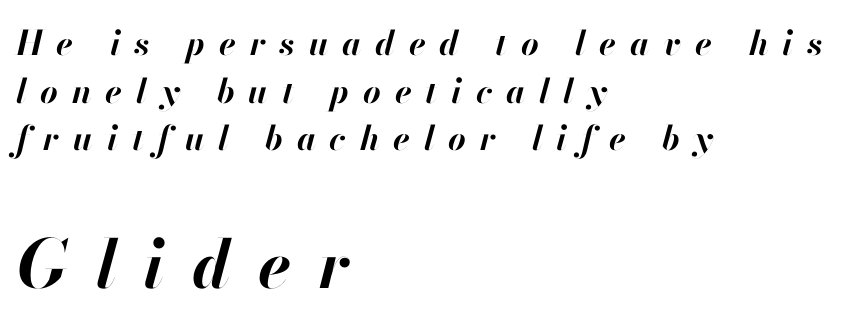
The image shows 67 px bold type, italic (leaning right); set left-aligned, normal line spacing (1.4x), unusually wide letter spacing (+0.41 em), not underlined; the second (bottom) block is 1.97x larger; high stroke contrast and a small x-height.
